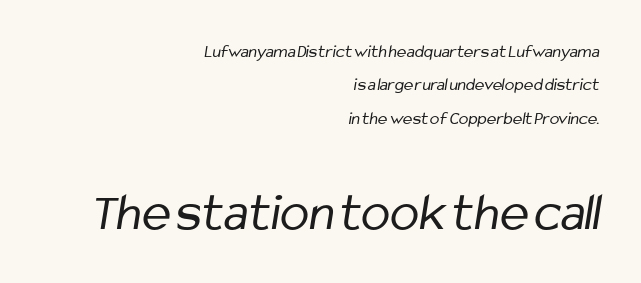
Q: Is the text bold? A: No.
Q: Is the typeface a serif or a sans-serif typeface? A: Sans-serif.
Q: Is the text underlined? A: No.
Q: How is the paragraph aligned? A: Right-aligned.
Q: Is the spacing between letters normal or unusually wide? A: Normal.
Q: Which block of text is set in a larger size, the first (top) or the second (bottom)? A: The second (bottom) one.
Q: Width (condensed, normal, or wide)? A: Condensed.
Q: Stroke contrast? A: Low.
Q: x-height? A: Medium.
Q: Monospaced? A: No.
